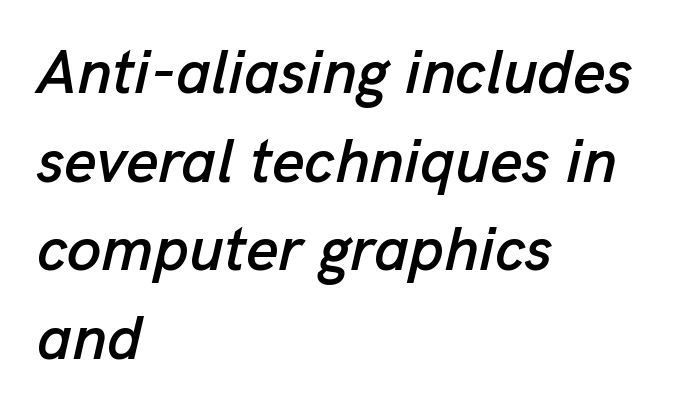
The image shows 62 px text type, italic (leaning right); set left-aligned, normal line spacing (1.43x), normal letter spacing, not underlined; low stroke contrast and a medium x-height.
